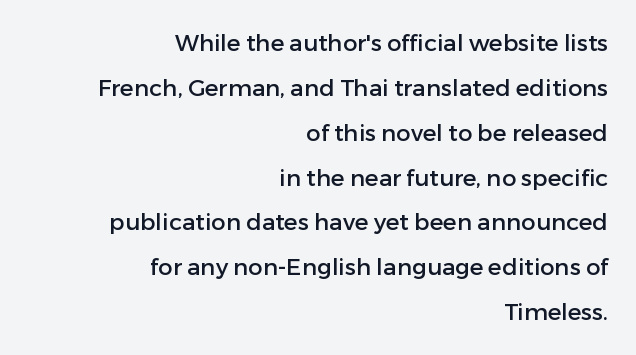
Does the copy run flush right? Yes — the right margin is perfectly even. Notice the wide empty band between every row — that's loose leading. Posture: vertical. Has an underline been added? It has not. How are the letters spaced? Ordinarily, with no added tracking.
